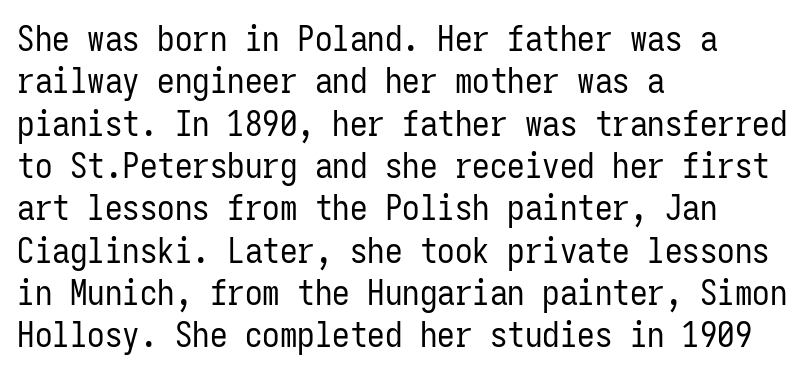
Nothing unusual about the tracking: characters are spaced as the font intends. Does the lettering tilt? It doesn't — this is upright. Stroke terminals: plain, sans-serif. Looks like terminal output: every glyph gets an equal slot. The letterforms sit at book weight or below. Visually the block forms a straight wall on the left and a jagged coastline on the right.
